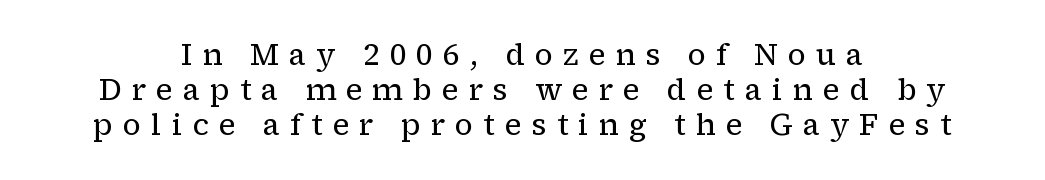
This is not heavy type; no bold has been used. In terms of letterspacing, this is a distinctly airy, spread setting. This sample uses a serif face. Honestly, there is no underline to notice here at all.
